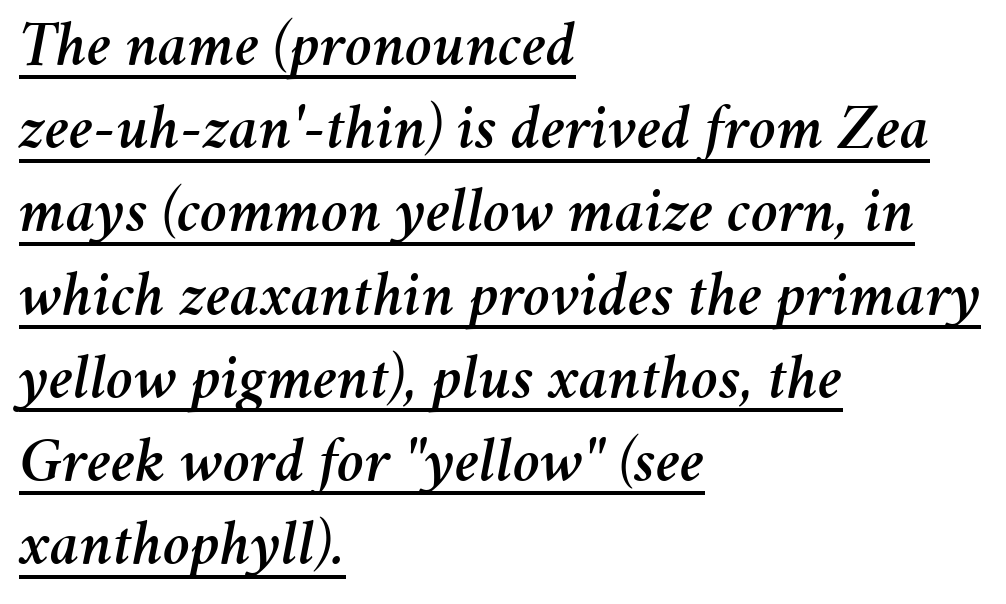
Q: Is the text italic (slanted)? A: Yes, it leans right by about 11 degrees.
Q: Is the text underlined? A: Yes.
Q: How is the paragraph aligned? A: Left-aligned.
Q: Is the spacing between letters normal or unusually wide? A: Normal.
Q: Is the spacing between lines tight, normal or loose? A: Normal.
Q: Width (condensed, normal, or wide)? A: Normal.
Q: Stroke contrast? A: Medium.
Q: x-height? A: Medium.
Q: Monospaced? A: No.
